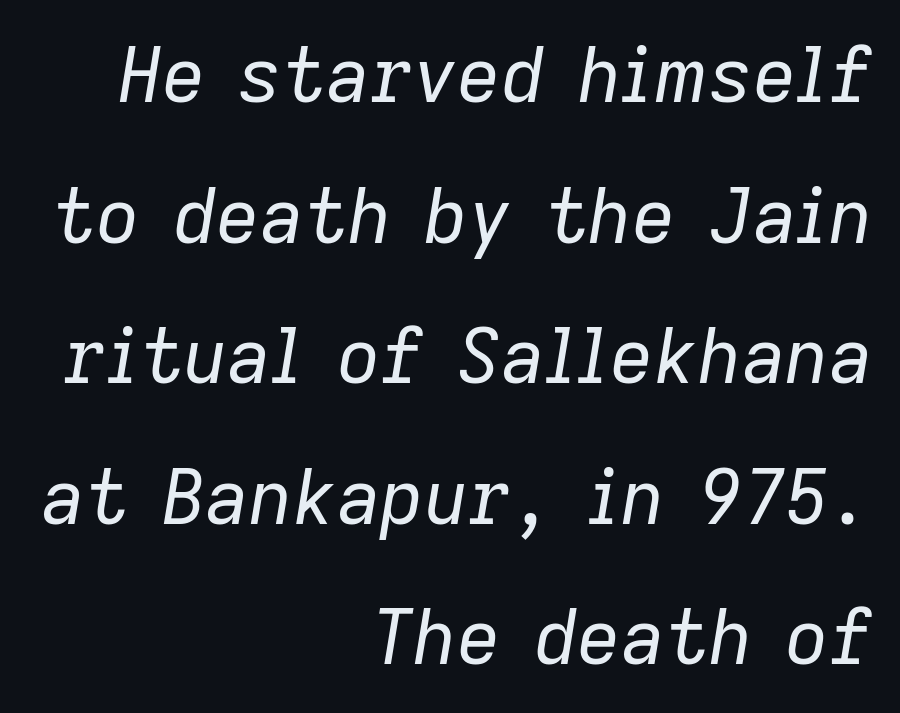
{"italic": "yes", "lean": "right", "slant_degrees": 9, "bold": "no", "weight": "regular", "width": "normal", "stroke_contrast": "low", "x_height": "medium", "monospaced": "no", "underline": "no", "align": "right", "line_spacing_ratio": 1.85, "letter_spacing": "normal", "letter_spacing_em": 0.0, "glyph_px": 76}
